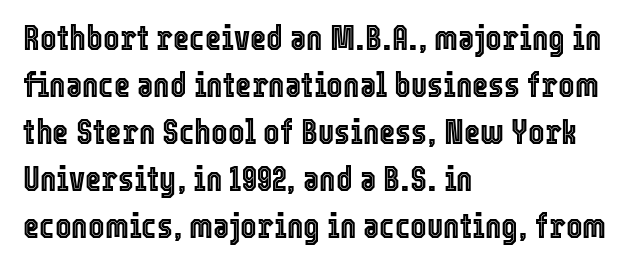
The image shows 35 px condensed type, upright; set left-aligned, normal line spacing (1.34x), normal letter spacing, not underlined; a medium x-height.
